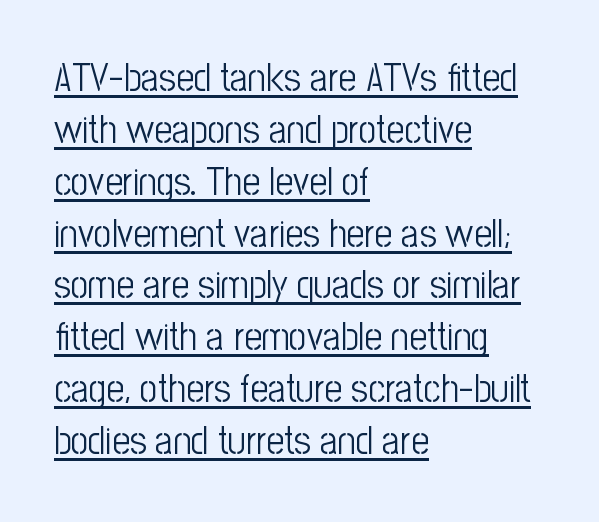
Looks like regular typesetting: each glyph gets only the width it needs. Each line starts at the same left margin while the right side varies. Spacing between characters is what you'd get straight out of the box. Font category for this specimen: sans-serif.
